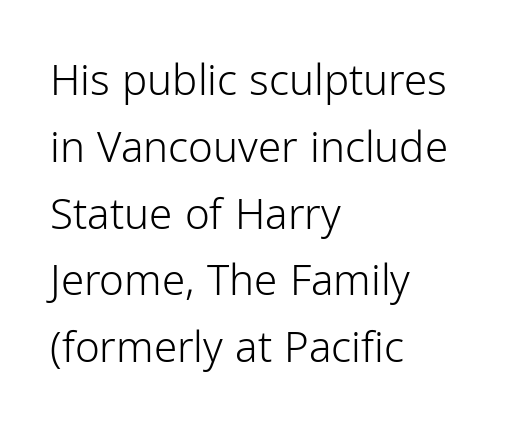
{"serif": "no", "italic": "no", "bold": "no", "weight": "light", "width": "normal", "stroke_contrast": "low", "x_height": "medium", "monospaced": "no", "underline": "no", "align": "left", "line_spacing": "normal", "line_spacing_ratio": 1.59, "letter_spacing": "normal", "letter_spacing_em": 0.0, "glyph_px": 42}
